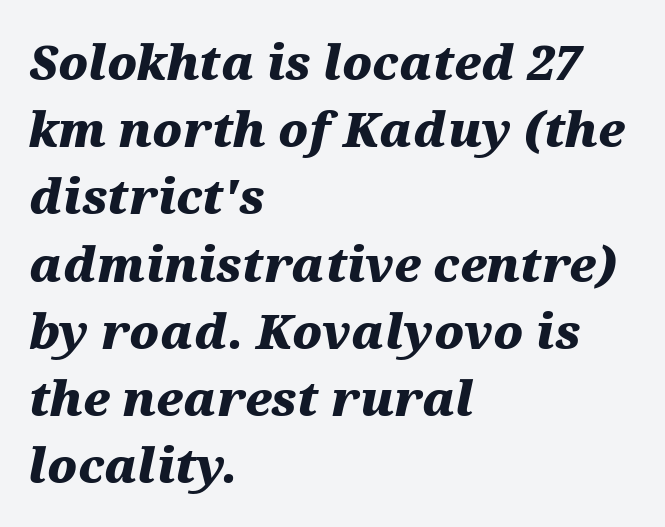
Q: Is the text bold? A: Yes.
Q: Is the text italic (slanted)? A: Yes, it leans right by about 12 degrees.
Q: Is the text underlined? A: No.
Q: How is the paragraph aligned? A: Left-aligned.
Q: Is the spacing between letters normal or unusually wide? A: Normal.
Q: Is the spacing between lines tight, normal or loose? A: Normal.
Q: Width (condensed, normal, or wide)? A: Wide.
Q: Stroke contrast? A: Medium.
Q: x-height? A: Medium.
Q: Monospaced? A: No.
